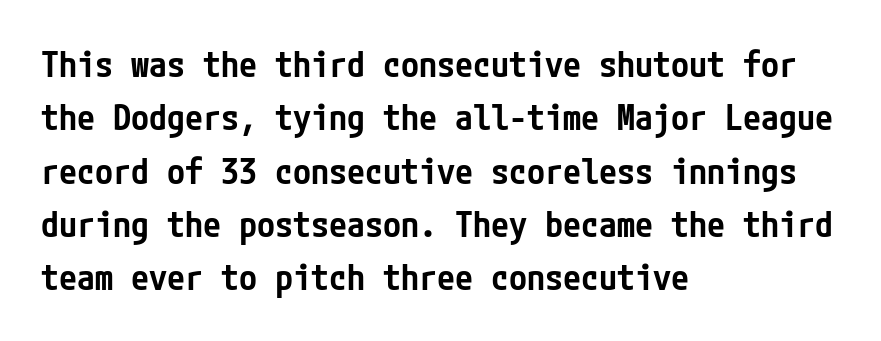
Q: Is the text bold? A: Semi-bold.
Q: Is the text italic (slanted)? A: No, it is upright.
Q: Is the typeface a serif or a sans-serif typeface? A: Sans-serif.
Q: Is the text underlined? A: No.
Q: How is the paragraph aligned? A: Left-aligned.
Q: Is the spacing between letters normal or unusually wide? A: Normal.
Q: Is the spacing between lines tight, normal or loose? A: Normal.
Q: Width (condensed, normal, or wide)? A: Condensed.
Q: Stroke contrast? A: Low.
Q: x-height? A: Medium.
